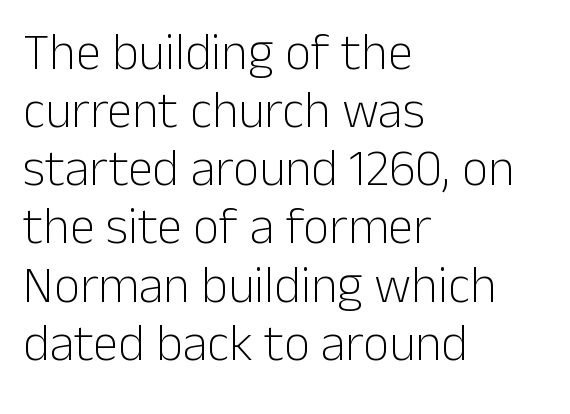
These lines were composed using upright roman letters. The space beneath each line is pristine and unruled. Vertical stems look standard width or narrower in stroke. To sum up the face: it is a sans, with no serifs.
